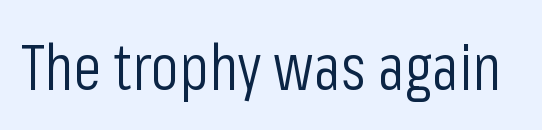
The image shows 64 px light, condensed sans-serif type, upright; set normal letter spacing, not underlined; low stroke contrast and a medium x-height.
